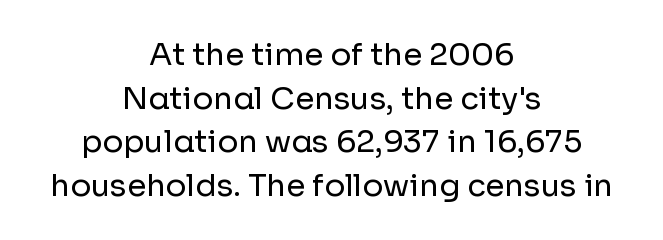
The image shows 31 px regular-weight sans-serif type, upright; set centered, normal line spacing (1.41x), normal letter spacing, not underlined; low stroke contrast and a medium x-height.
